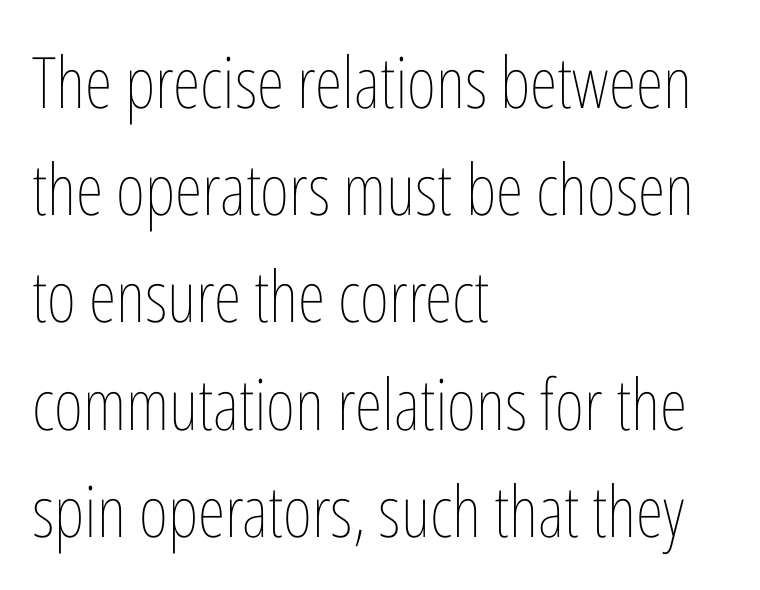
The line-height multiplier appears to be the usual default. Anything drawn beneath the words? Only blank space. Caption: standard tracking, unaltered. One-word summary of the alignment: left. Is this a fixed-width face? No — the glyphs have proportional, varying widths. If you drew a line through each stem, it would be perfectly vertical.
